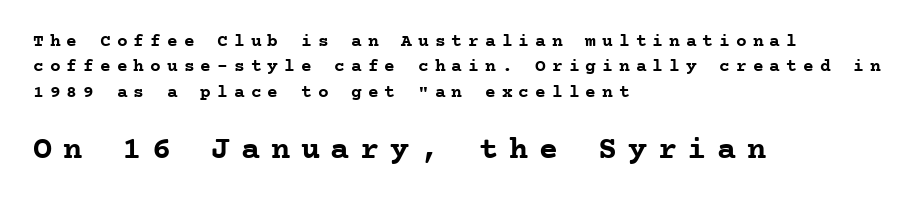
Does the leading feel generous? No, just average. Typesetter's note: full bold, strokes at maximum text heaviness. Bare-footed words on every line. Spacing between characters has been opened up far beyond the box default. Yep, those are serifs on the letters.
